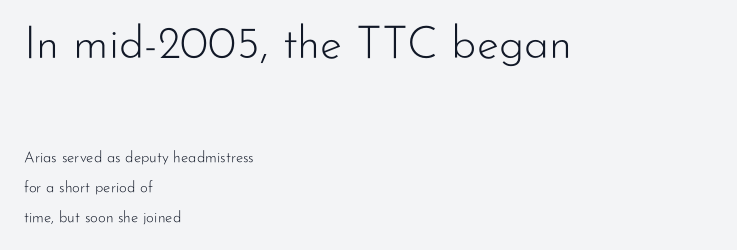
{"serif": "no", "italic": "no", "bold": "no", "weight": "light", "width": "normal", "stroke_contrast": "low", "x_height": "small", "monospaced": "no", "underline": "no", "align": "left", "line_spacing": "loose", "line_spacing_ratio": 2.0, "letter_spacing": "normal", "letter_spacing_em": 0.0, "larger_block": "first", "size_ratio": 3.0, "glyph_px": 45}
